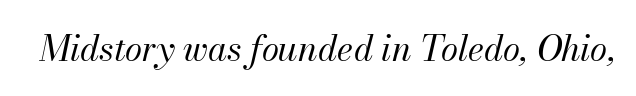
The image shows 35 px regular-weight type, italic (leaning right); set normal letter spacing, not underlined; medium stroke contrast and a small x-height.
